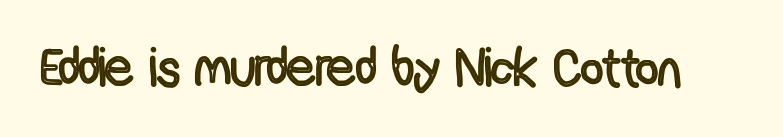
Q: Is the text italic (slanted)? A: No, it is upright.
Q: Is the text underlined? A: No.
Q: Is the spacing between letters normal or unusually wide? A: Normal.
Q: Width (condensed, normal, or wide)? A: Condensed.
Q: x-height? A: Medium.
Q: Monospaced? A: No.
